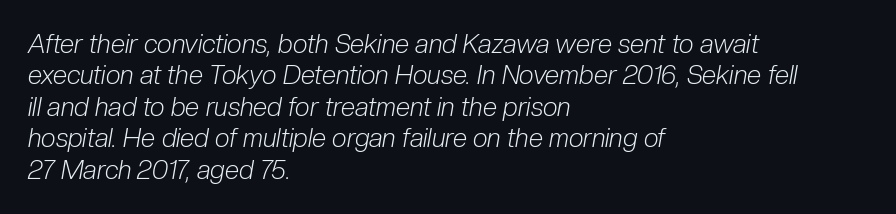
The image shows 26 px text type, italic (leaning right); set left-aligned, line spacing 1.21x, normal letter spacing, not underlined.
